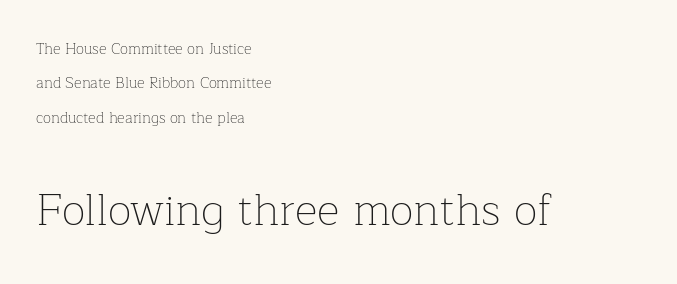
The type is set solid horizontally, with unmodified tracking. Where is the straight margin? On the left. These glyphs show unthickened strokes, regular width or finer. The block of text is sparse from top to bottom, with ample space between rows.
